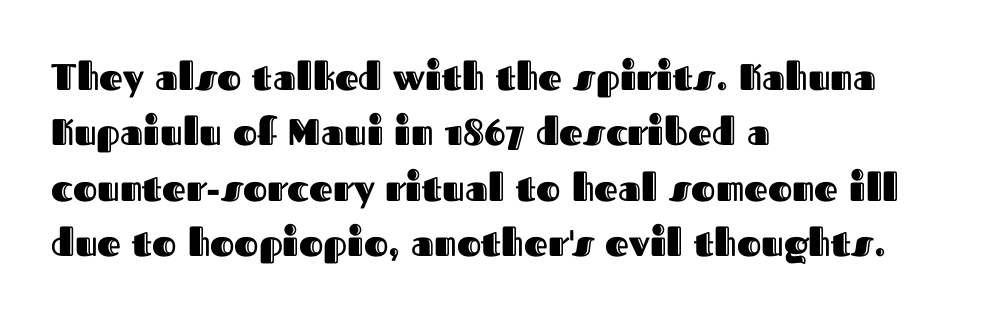
The image shows 37 px text type, upright; set left-aligned, normal line spacing (1.5x), normal letter spacing, not underlined; a medium x-height.
